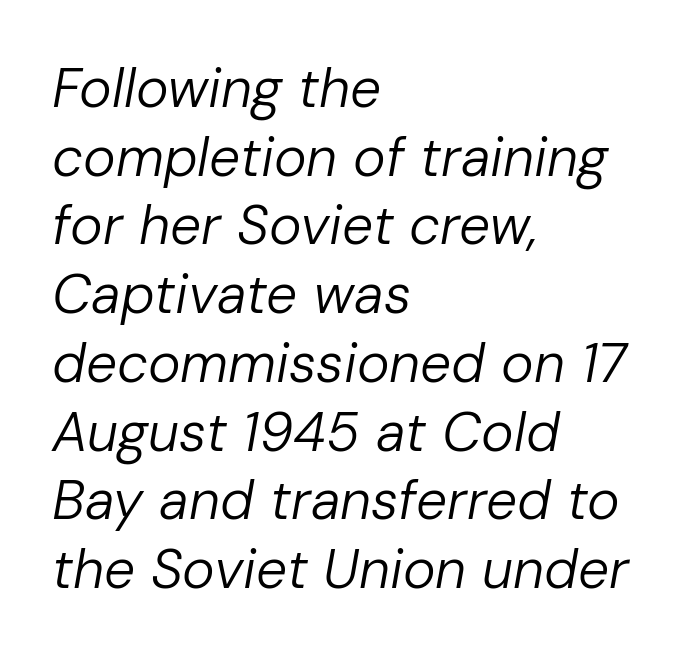
The horizontal fit of the characters is conventional and even. A student would call this left alignment; a typographer would say flush left, rag right. The letters are slanted; this is an italic face. This reads as an unemphasized weight, regular at the heaviest. Proportional: the letters do not fall into vertical columns.
